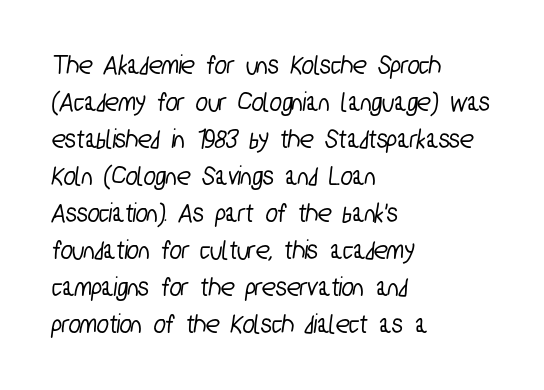
The image shows 28 px condensed sans-serif type; set left-aligned, normal line spacing (1.32x), normal letter spacing, not underlined; low stroke contrast and a medium x-height.
